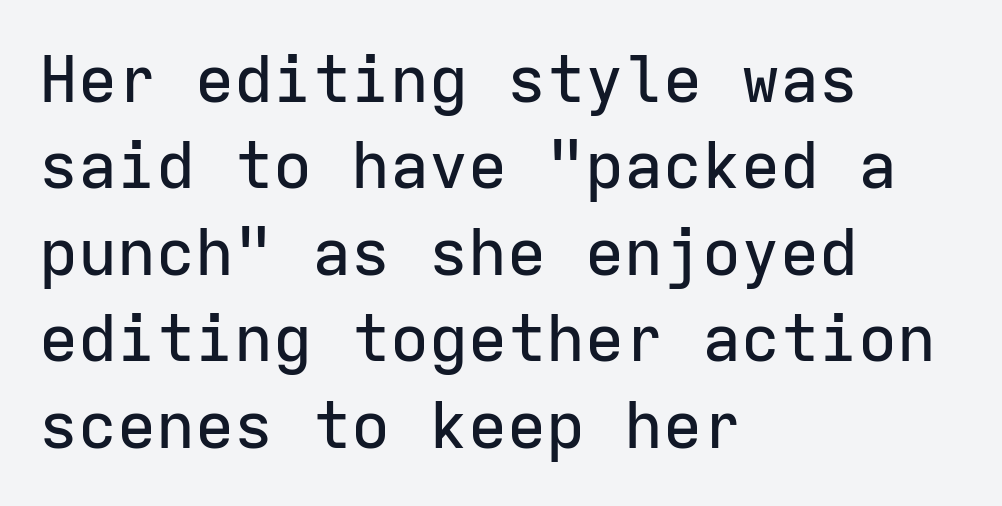
The image shows 65 px sans-serif type, upright, monospaced; set left-aligned, normal line spacing (1.33x), normal letter spacing, not underlined; low stroke contrast and a medium x-height.
